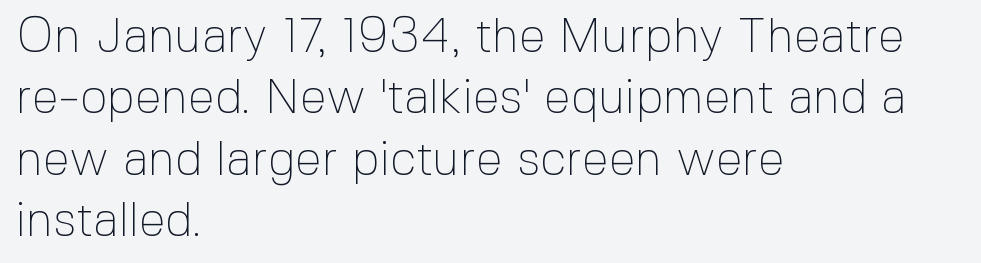
The image shows 48 px thin sans-serif type, upright; set left-aligned, normal line spacing (1.28x), normal letter spacing, not underlined; a medium x-height.
